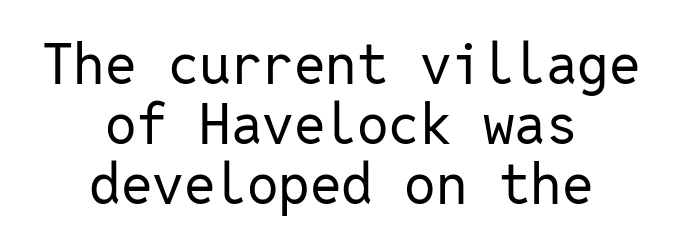
Type style note: lacks serifs. Italic? Not at all — the glyphs are vertical. Bare-footed words on every line. One-word summary of the alignment: center. Caption: face not bold, strokes unweighted. Note the uniform advance width — an 'i' takes as much space as an 'm'.
